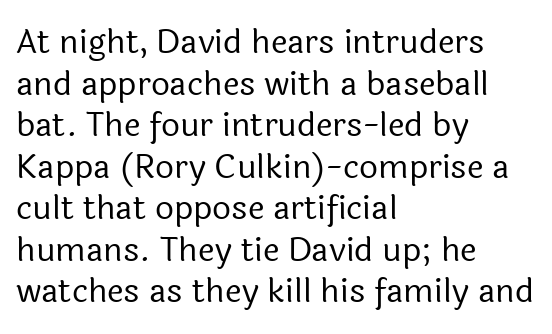
Q: Is the text bold? A: No.
Q: Is the text italic (slanted)? A: No, it is upright.
Q: Is the typeface a serif or a sans-serif typeface? A: Sans-serif.
Q: Is the text underlined? A: No.
Q: How is the paragraph aligned? A: Left-aligned.
Q: Is the spacing between letters normal or unusually wide? A: Normal.
Q: Is the spacing between lines tight, normal or loose? A: Normal.
Q: Width (condensed, normal, or wide)? A: Normal.
Q: x-height? A: Medium.
Q: Monospaced? A: No.
